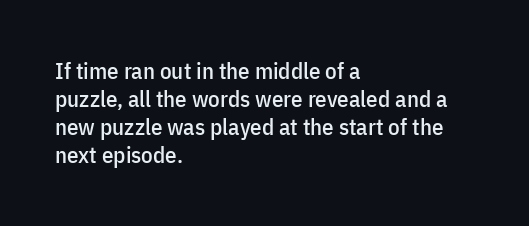
Look at the tracking — it's just the regular setting, nothing added. Caption: multi-line text, flush left, ragged right. Notice how the stems are strictly vertical — no italics here. A clean baseline with only descenders dipping below it.
